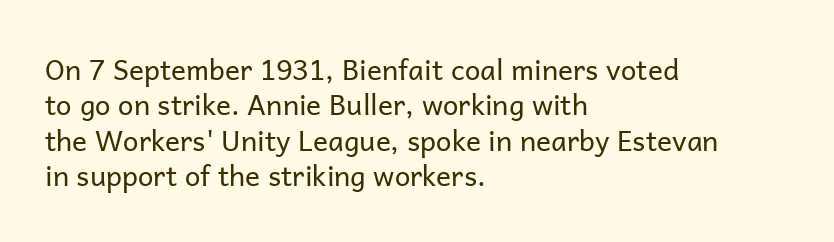
The image shows 28 px regular-weight sans-serif type, upright; set left-aligned, normal line spacing (1.26x), normal letter spacing, not underlined; low stroke contrast and a medium x-height.
